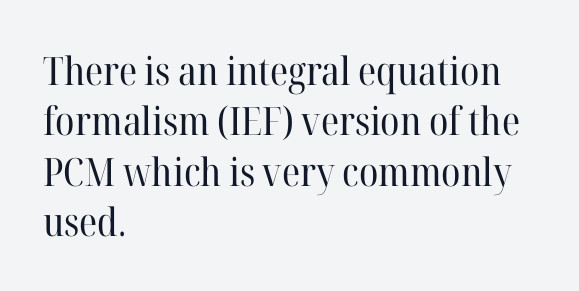
{"serif": "yes", "italic": "no", "bold": "no", "weight": "regular", "width": "normal", "stroke_contrast": "high", "x_height": "medium", "monospaced": "no", "underline": "no", "align": "left", "line_spacing": "normal", "line_spacing_ratio": 1.29, "letter_spacing": "normal", "letter_spacing_em": 0.0, "glyph_px": 39}
